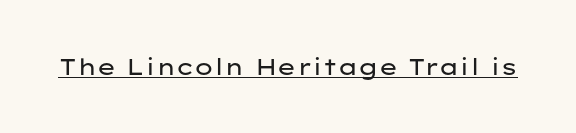
{"italic": "no", "bold": "no", "underline": "yes", "letter_spacing": "normal", "letter_spacing_em": 0.0, "glyph_px": 23}
